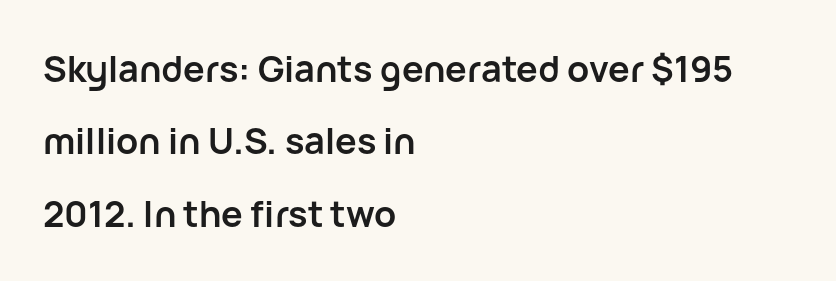
Does the lettering tilt? It doesn't — this is upright. A typesetter would label this face a sans. The foot of each line stays bare and open. Varying glyph widths throughout — classic text-font behaviour. This rendering uses left alignment, leaving the right contour irregular. Notice how thick the strokes are: this is what a full bold looks like.
